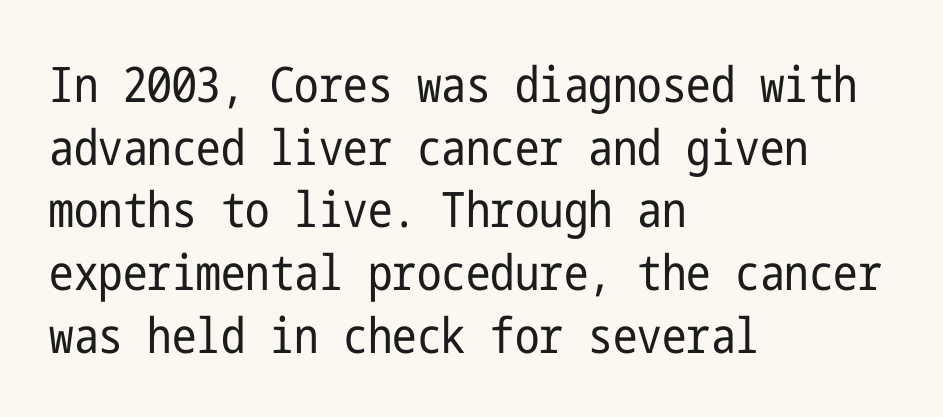
Q: Is the text bold? A: No.
Q: Is the text italic (slanted)? A: No, it is upright.
Q: Is the typeface a serif or a sans-serif typeface? A: Sans-serif.
Q: Is the text underlined? A: No.
Q: How is the paragraph aligned? A: Left-aligned.
Q: Is the spacing between letters normal or unusually wide? A: Normal.
Q: Is the spacing between lines tight, normal or loose? A: Normal.
Q: Width (condensed, normal, or wide)? A: Condensed.
Q: Stroke contrast? A: Low.
Q: x-height? A: Medium.
